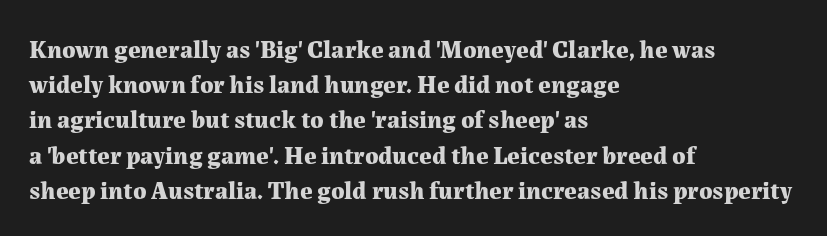
Here the glyphs are tracked normally, forming tight word shapes. Posture: upright roman. Plain, unruled lines of type. Leading matches the norm, producing a regular column.
